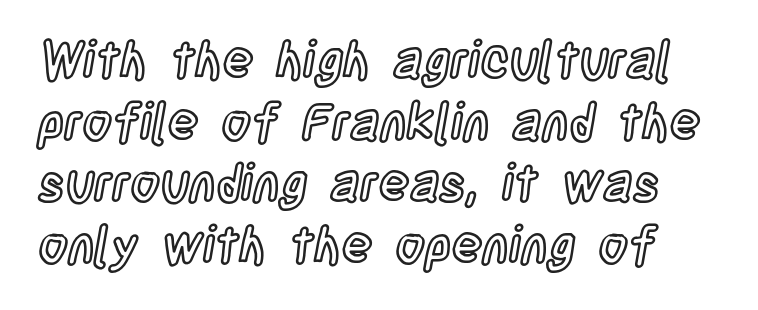
Q: Is the text italic (slanted)? A: Yes.
Q: Is the text underlined? A: No.
Q: Is the spacing between letters normal or unusually wide? A: Normal.
Q: Width (condensed, normal, or wide)? A: Condensed.
Q: x-height? A: Large.
Q: Monospaced? A: No.
